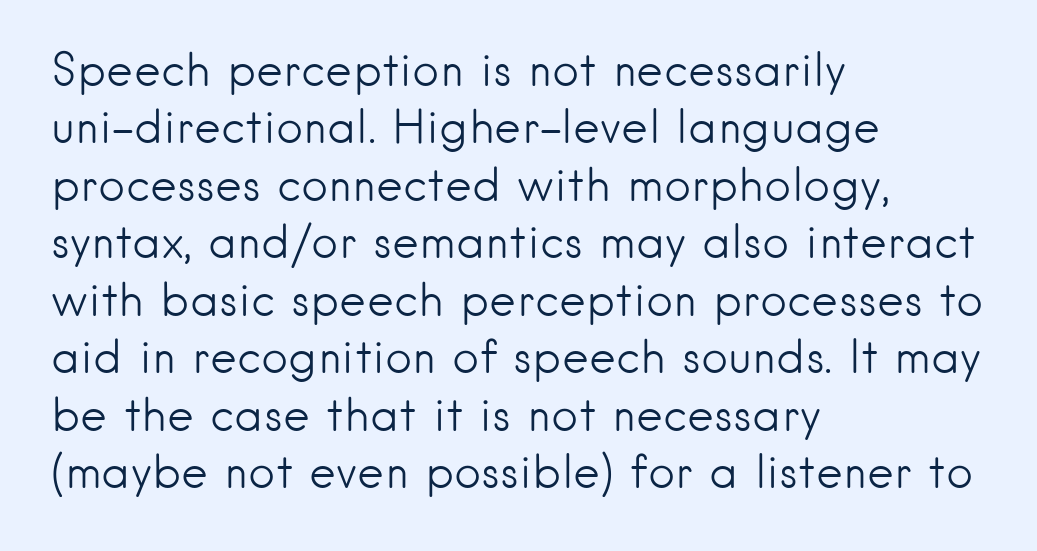
{"serif": "no", "italic": "no", "bold": "no", "weight": "light", "width": "normal", "stroke_contrast": "low", "x_height": "small", "monospaced": "no", "underline": "no", "align": "left", "line_spacing": "normal", "line_spacing_ratio": 1.25, "letter_spacing": "normal", "letter_spacing_em": 0.0, "glyph_px": 46}
